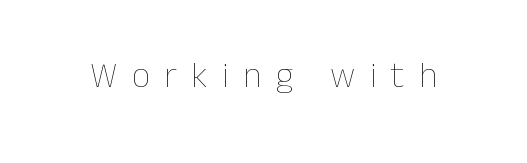
No italicization has been applied; the sample stays upright. Students, note that the glyphs here are deliberately spaced far apart. These glyphs show unthickened strokes, regular width or finer. This sample has the flowing, uneven cadence of proportional lettering.
